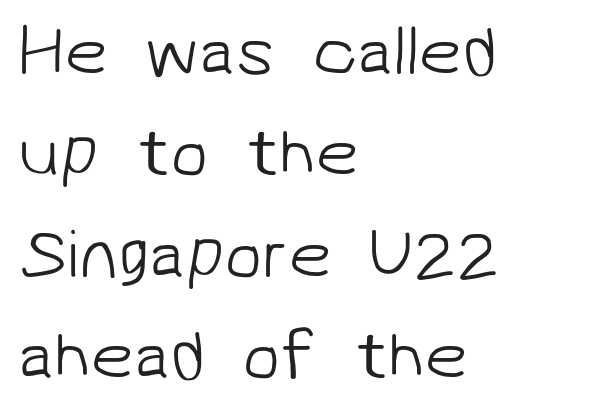
The image shows 69 px light sans-serif type; set left-aligned, normal line spacing (1.47x), normal letter spacing, not underlined; low stroke contrast and a medium x-height.
